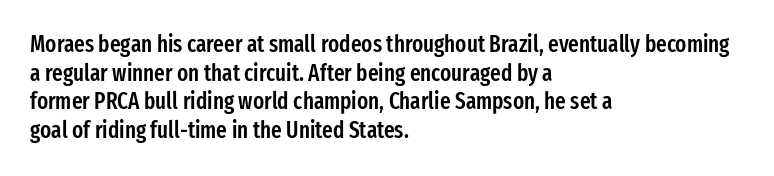
The image shows 23 px text type, upright; set left-aligned, normal line spacing (1.25x), normal letter spacing, not underlined.
